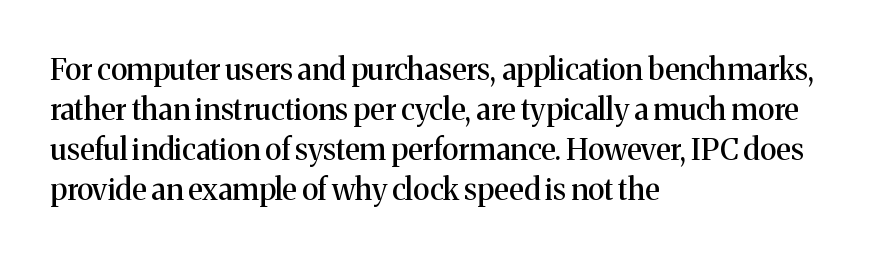
Q: Is the text italic (slanted)? A: No, it is upright.
Q: Is the typeface a serif or a sans-serif typeface? A: Serif.
Q: Is the text underlined? A: No.
Q: How is the paragraph aligned? A: Left-aligned.
Q: Is the spacing between letters normal or unusually wide? A: Normal.
Q: Is the spacing between lines tight, normal or loose? A: Normal.
Q: Width (condensed, normal, or wide)? A: Normal.
Q: Stroke contrast? A: Medium.
Q: x-height? A: Medium.
Q: Monospaced? A: No.
